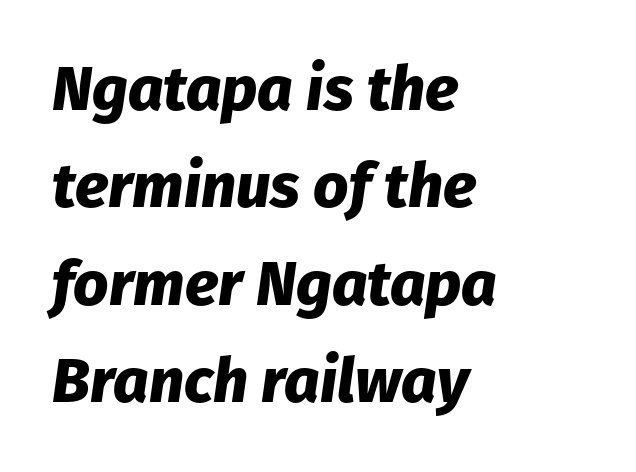
Q: Is the text bold? A: Yes.
Q: Is the text italic (slanted)? A: Yes, it leans right by about 8 degrees.
Q: Is the text underlined? A: No.
Q: How is the paragraph aligned? A: Left-aligned.
Q: Is the spacing between letters normal or unusually wide? A: Normal.
Q: Is the spacing between lines tight, normal or loose? A: Normal.
Q: Width (condensed, normal, or wide)? A: Normal.
Q: Stroke contrast? A: Low.
Q: x-height? A: Medium.
Q: Monospaced? A: No.
